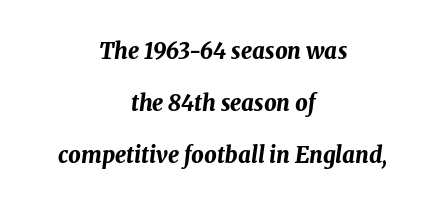
{"italic": "yes", "lean": "right", "slant_degrees": 8, "bold": "yes", "underline": "no", "align": "center", "line_spacing": "loose", "line_spacing_ratio": 2.37, "letter_spacing": "normal", "letter_spacing_em": 0.0, "glyph_px": 22}
